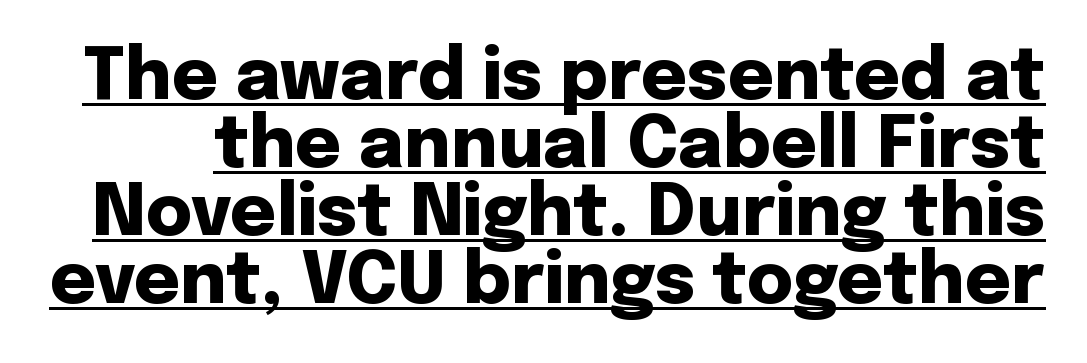
{"serif": "no", "italic": "no", "bold": "yes", "weight": "heavy", "width": "normal", "stroke_contrast": "low", "x_height": "medium", "monospaced": "no", "underline": "yes", "line_spacing": "tight", "line_spacing_ratio": 0.96, "letter_spacing": "normal", "letter_spacing_em": 0.0, "glyph_px": 71}
